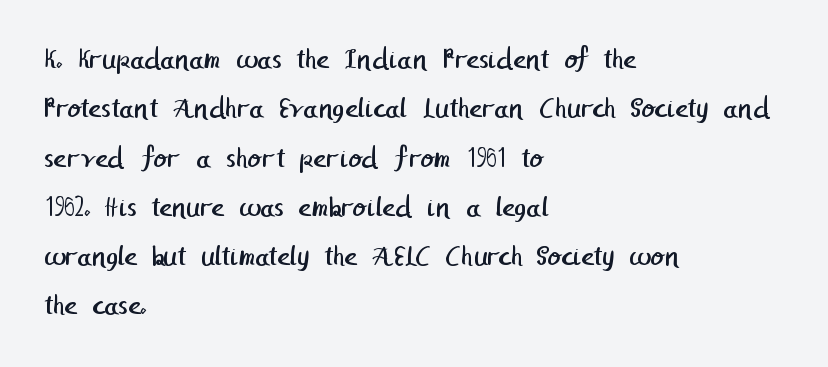
The image shows 31 px regular-weight sans-serif type; set left-aligned, normal line spacing (1.59x), normal letter spacing, not underlined; low stroke contrast and a medium x-height.
